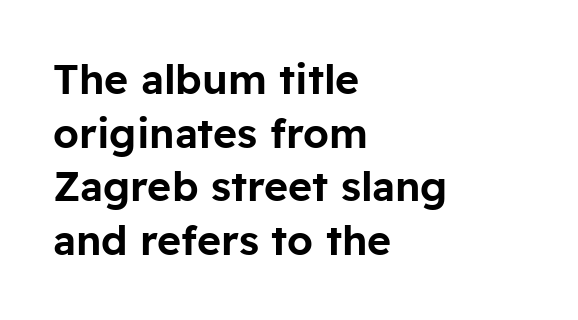
Q: Is the text italic (slanted)? A: No, it is upright.
Q: Is the typeface a serif or a sans-serif typeface? A: Sans-serif.
Q: Is the text underlined? A: No.
Q: How is the paragraph aligned? A: Left-aligned.
Q: Is the spacing between letters normal or unusually wide? A: Normal.
Q: Is the spacing between lines tight, normal or loose? A: Normal.
Q: Width (condensed, normal, or wide)? A: Normal.
Q: Stroke contrast? A: Low.
Q: x-height? A: Medium.
Q: Monospaced? A: No.
